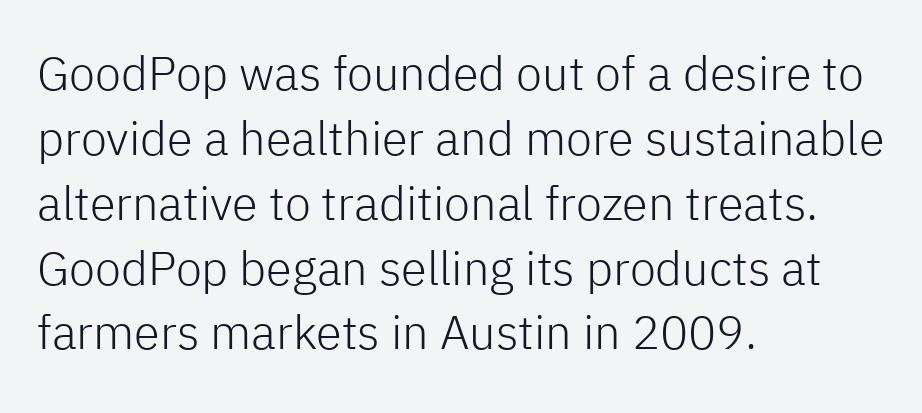
{"serif": "no", "italic": "no", "bold": "no", "weight": "light", "width": "normal", "stroke_contrast": "low", "x_height": "medium", "monospaced": "no", "underline": "no", "align": "left", "line_spacing": "normal", "line_spacing_ratio": 1.38, "letter_spacing": "normal", "letter_spacing_em": 0.0, "glyph_px": 47}
